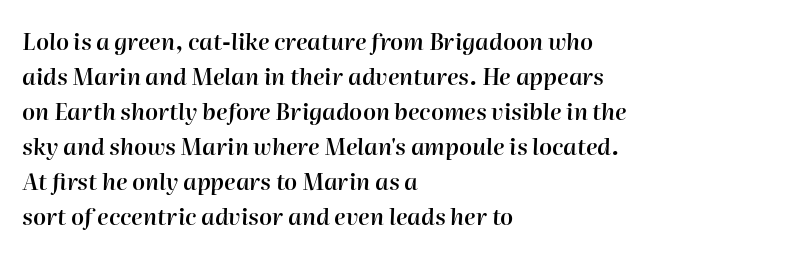
{"italic": "yes", "lean": "right", "slant_degrees": 2, "bold": "semi", "underline": "no", "align": "left", "line_spacing": "normal", "line_spacing_ratio": 1.52, "letter_spacing": "normal", "letter_spacing_em": 0.0, "glyph_px": 23}
